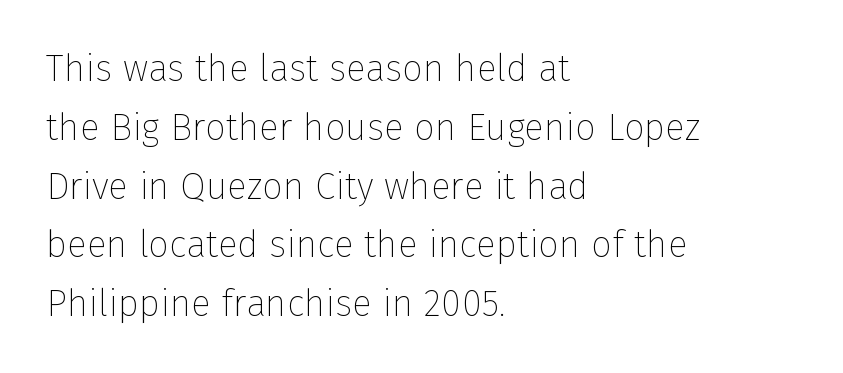
The image shows 37 px thin sans-serif type, upright; set left-aligned, normal line spacing (1.59x), normal letter spacing, not underlined; low stroke contrast and a medium x-height.
